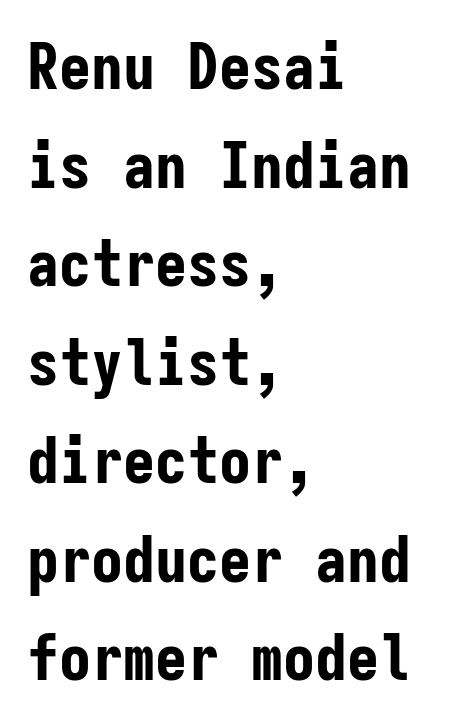
The image shows 64 px bold, condensed sans-serif type, upright, monospaced; set left-aligned, normal line spacing (1.54x), normal letter spacing, not underlined; low stroke contrast and a medium x-height.
